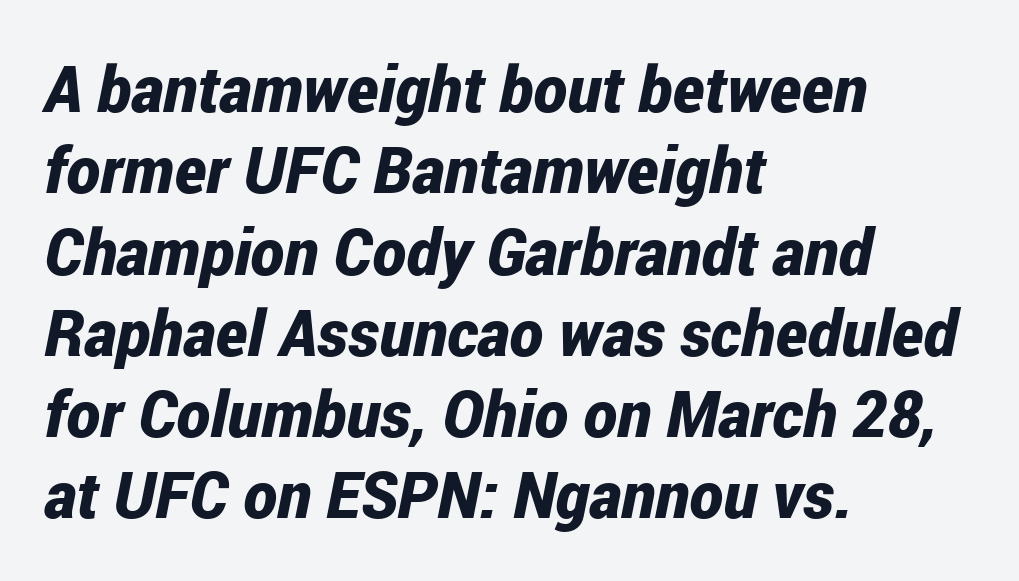
{"italic": "yes", "lean": "right", "slant_degrees": 12, "bold": "yes", "weight": "bold", "width": "condensed", "stroke_contrast": "low", "x_height": "medium", "monospaced": "no", "underline": "no", "align": "left", "line_spacing": "normal", "line_spacing_ratio": 1.27, "letter_spacing": "normal", "letter_spacing_em": 0.0, "glyph_px": 64}
